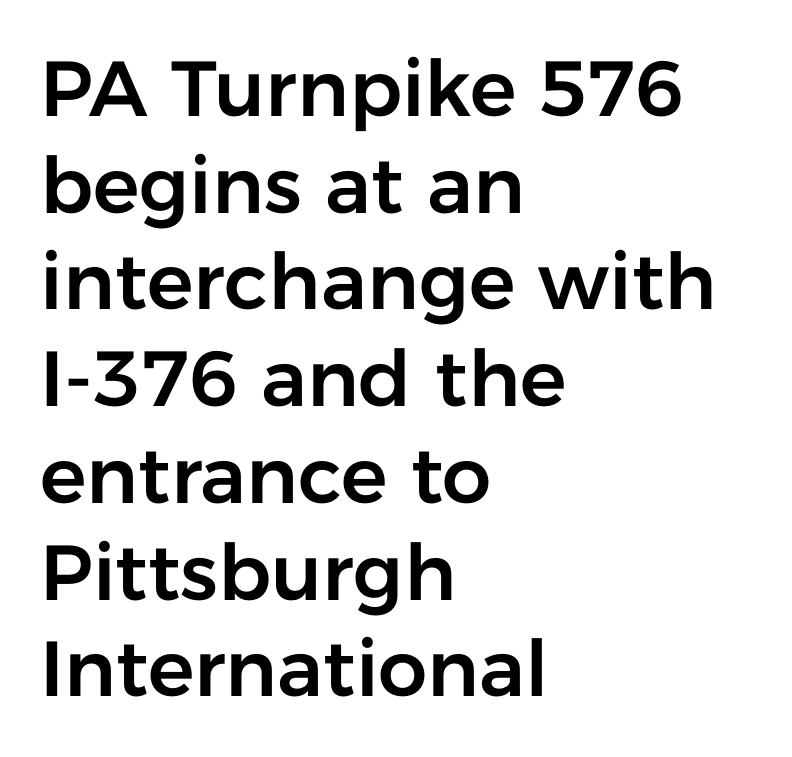
The image shows 78 px sans-serif type, upright; set left-aligned, line spacing 1.24x, normal letter spacing, not underlined; low stroke contrast and a medium x-height.
